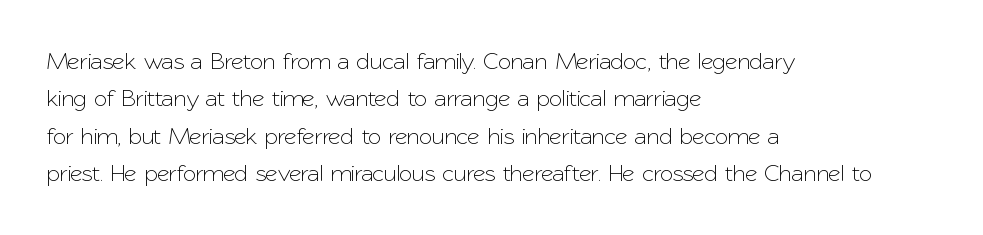
The image shows 24 px text type, upright; set left-aligned, normal line spacing (1.56x), normal letter spacing, not underlined.
